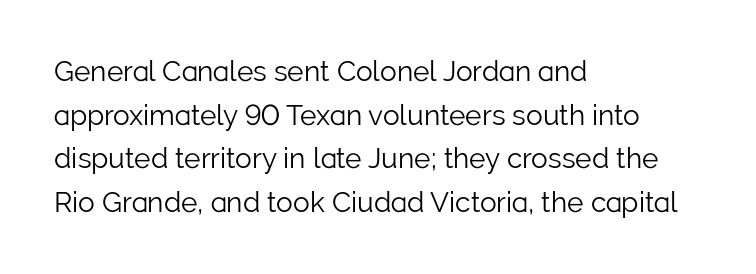
Q: Is the text bold? A: No.
Q: Is the text italic (slanted)? A: No, it is upright.
Q: Is the typeface a serif or a sans-serif typeface? A: Sans-serif.
Q: Is the text underlined? A: No.
Q: How is the paragraph aligned? A: Left-aligned.
Q: Is the spacing between letters normal or unusually wide? A: Normal.
Q: Is the spacing between lines tight, normal or loose? A: Normal.
Q: Width (condensed, normal, or wide)? A: Normal.
Q: Stroke contrast? A: Low.
Q: x-height? A: Medium.
Q: Monospaced? A: No.
